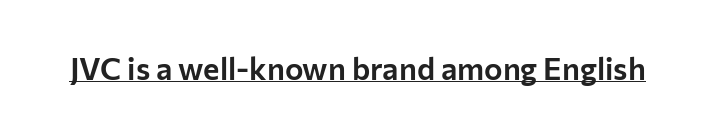
The image shows 31 px sans-serif type, upright; set normal letter spacing, underlined; low stroke contrast and a medium x-height.
